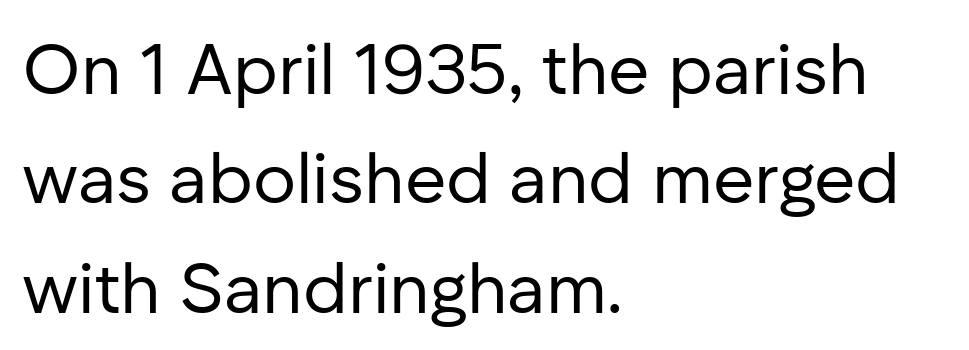
The image shows 71 px regular-weight sans-serif type, upright; set left-aligned, normal line spacing (1.54x), normal letter spacing, not underlined; low stroke contrast and a medium x-height.
